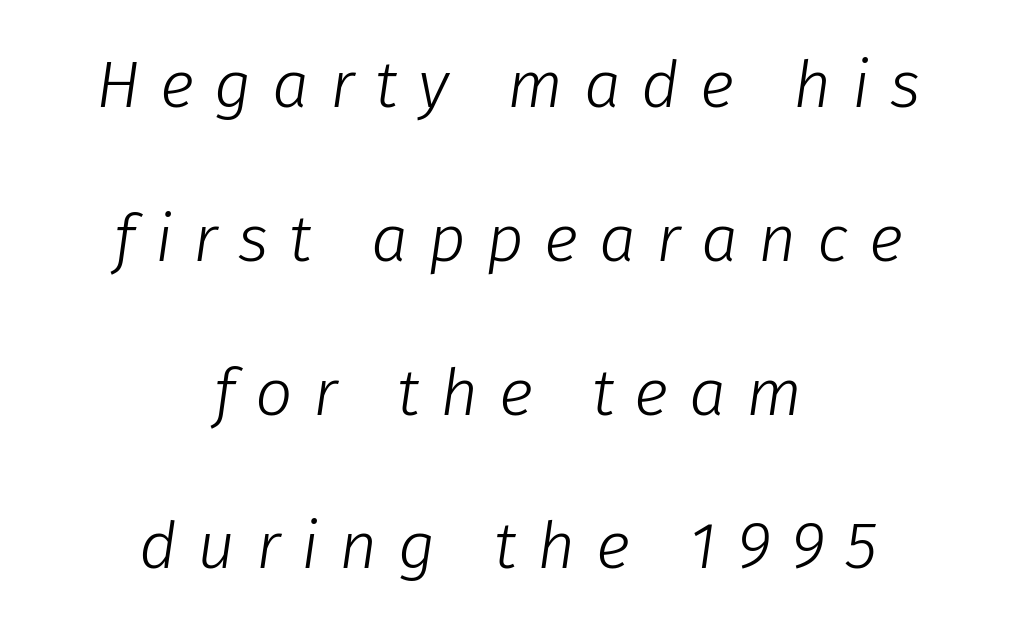
{"italic": "yes", "lean": "right", "slant_degrees": 8, "bold": "no", "weight": "light", "width": "normal", "stroke_contrast": "low", "x_height": "medium", "monospaced": "no", "underline": "no", "align": "center", "line_spacing": "loose", "line_spacing_ratio": 2.33, "letter_spacing": "wide", "letter_spacing_em": 0.31, "glyph_px": 66}
